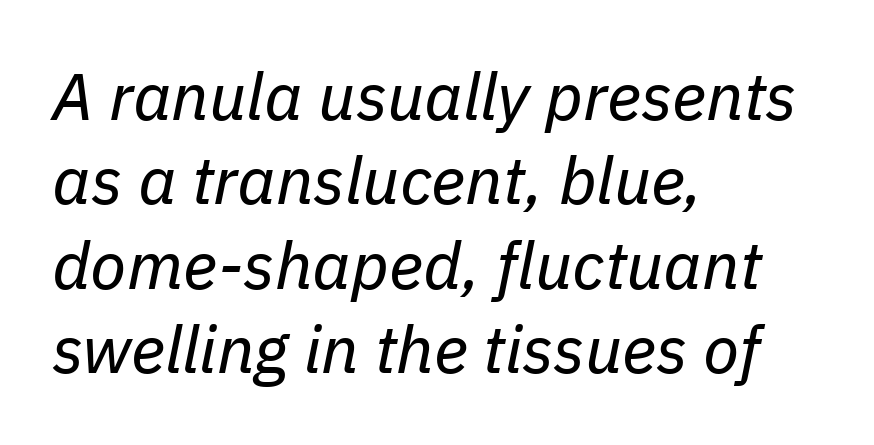
{"italic": "yes", "lean": "right", "slant_degrees": 11, "bold": "no", "weight": "regular", "width": "normal", "stroke_contrast": "low", "x_height": "medium", "monospaced": "no", "underline": "no", "align": "left", "line_spacing": "normal", "line_spacing_ratio": 1.28, "letter_spacing": "normal", "letter_spacing_em": 0.0, "glyph_px": 66}
